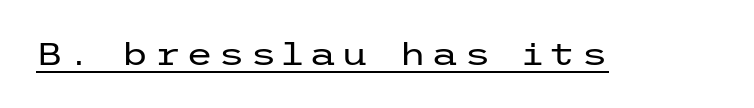
{"serif": "no", "italic": "no", "bold": "no", "weight": "regular", "width": "wide", "stroke_contrast": "low", "x_height": "medium", "underline": "yes", "glyph_px": 31}
